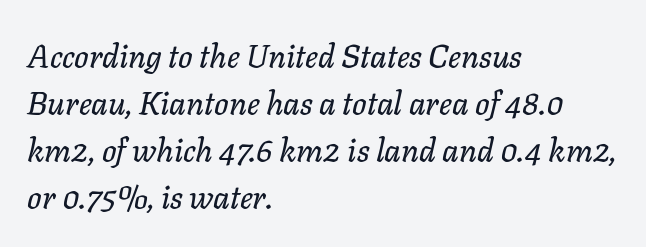
The image shows 32 px text type, italic (leaning right); set left-aligned, normal line spacing (1.47x), normal letter spacing, not underlined; low stroke contrast and a medium x-height.
